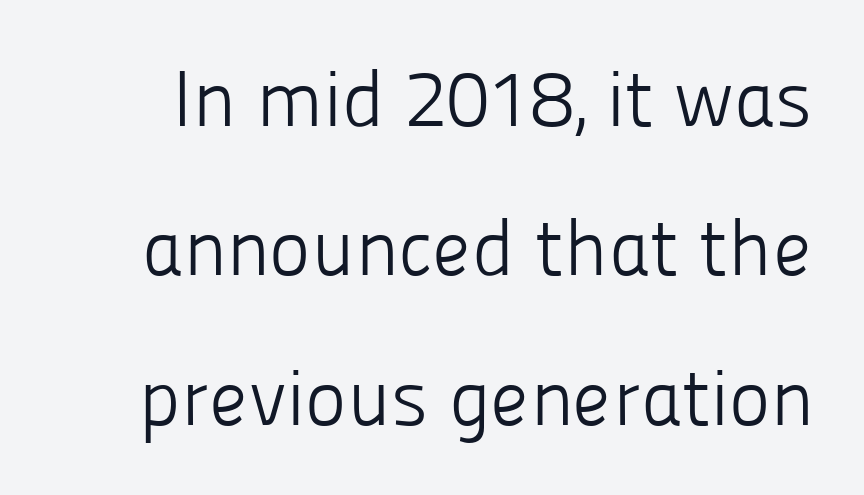
Notice how the stems are strictly vertical — no italics here. Bare-footed words on every line. Honestly, the letter spacing is just normal — you wouldn't notice it. Varying glyph widths throughout — classic text-font behaviour.
